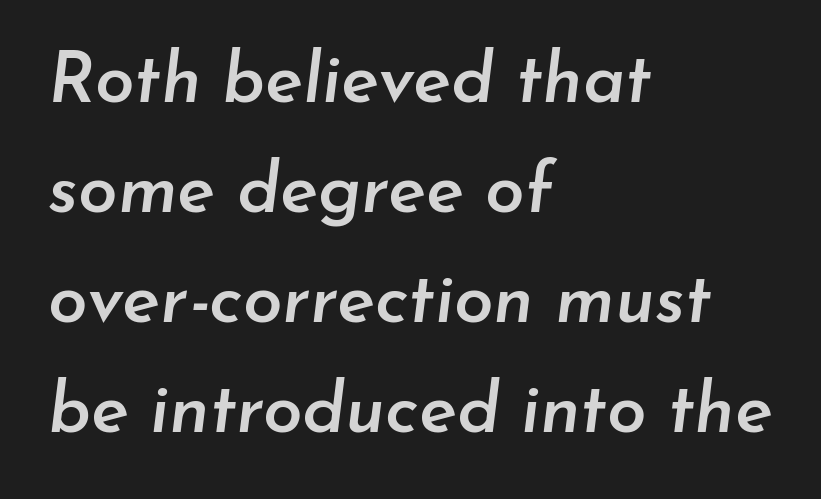
{"italic": "yes", "lean": "right", "slant_degrees": 7, "bold": "semi", "weight": "semibold", "width": "normal", "stroke_contrast": "low", "x_height": "small", "monospaced": "no", "underline": "no", "align": "left", "line_spacing": "normal", "line_spacing_ratio": 1.55, "letter_spacing": "normal", "letter_spacing_em": 0.0, "glyph_px": 71}
